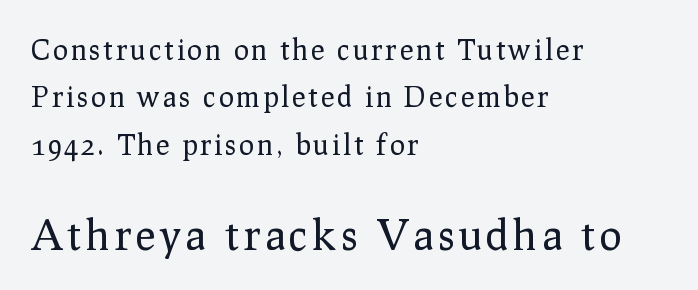
{"serif": "yes", "italic": "no", "bold": "no", "weight": "regular", "width": "normal", "stroke_contrast": "low", "x_height": "medium", "monospaced": "no", "underline": "no", "align": "left", "line_spacing": "normal", "line_spacing_ratio": 1.69, "larger_block": "second", "size_ratio": 1.5, "glyph_px": 42}
